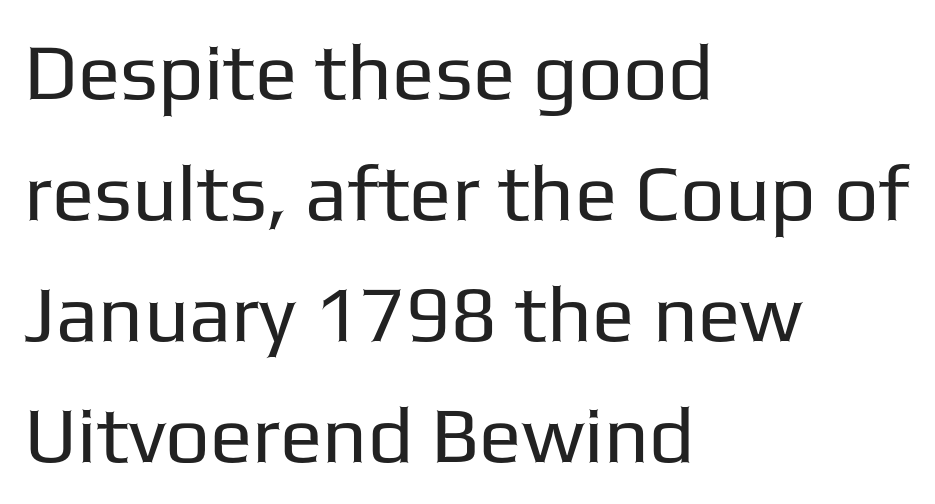
One glance says typical: line gaps are just what's usual. Nothing heavy about these letters — not bold at all. Every character sits straight up, as roman type does. The designer went with a sans here, leaving each stem footless. The glyphs are unaccompanied by any horizontal stroke below them.
